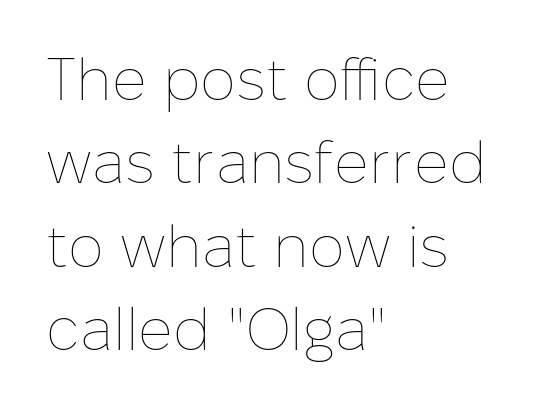
The image shows 60 px thin type, upright; set left-aligned, normal line spacing (1.39x), normal letter spacing, not underlined; low stroke contrast and a medium x-height.
